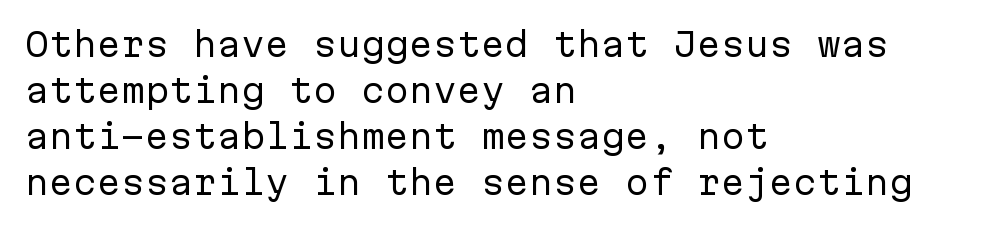
{"serif": "no", "italic": "no", "bold": "no", "weight": "regular", "width": "normal", "stroke_contrast": "low", "x_height": "medium", "monospaced": "yes", "underline": "no", "align": "left", "line_spacing": "normal", "line_spacing_ratio": 1.44, "letter_spacing": "normal", "letter_spacing_em": 0.0, "glyph_px": 32}
